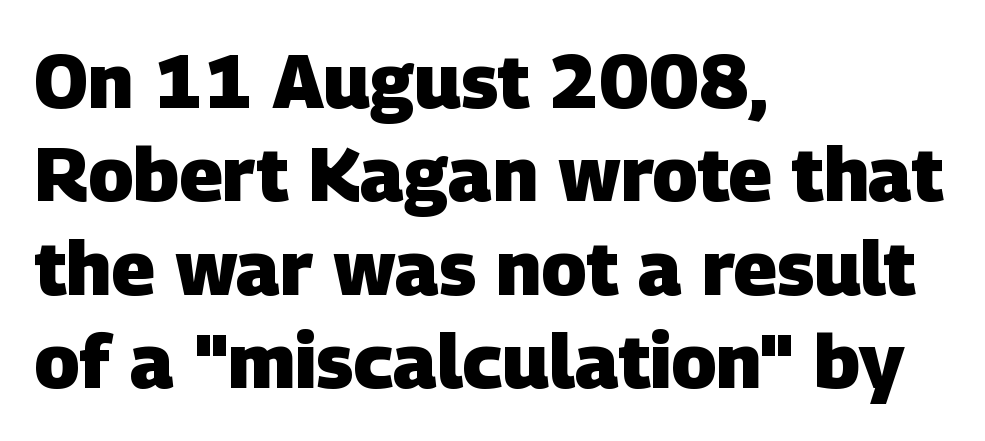
{"serif": "no", "bold": "yes", "weight": "heavy", "width": "normal", "stroke_contrast": "low", "x_height": "large", "monospaced": "no", "underline": "no", "align": "left", "line_spacing_ratio": 1.23, "letter_spacing": "normal", "letter_spacing_em": 0.0, "glyph_px": 76}
